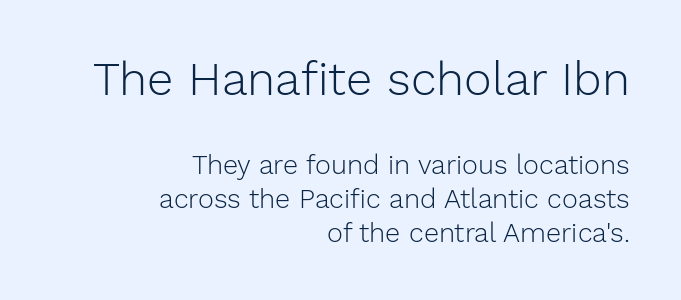
Q: Is the text bold? A: No.
Q: Is the text italic (slanted)? A: No, it is upright.
Q: Is the typeface a serif or a sans-serif typeface? A: Sans-serif.
Q: Is the text underlined? A: No.
Q: How is the paragraph aligned? A: Right-aligned.
Q: Is the spacing between letters normal or unusually wide? A: Normal.
Q: Is the spacing between lines tight, normal or loose? A: Normal.
Q: Which block of text is set in a larger size, the first (top) or the second (bottom)? A: The first (top) one.
Q: Width (condensed, normal, or wide)? A: Normal.
Q: Stroke contrast? A: Low.
Q: x-height? A: Medium.
Q: Monospaced? A: No.
